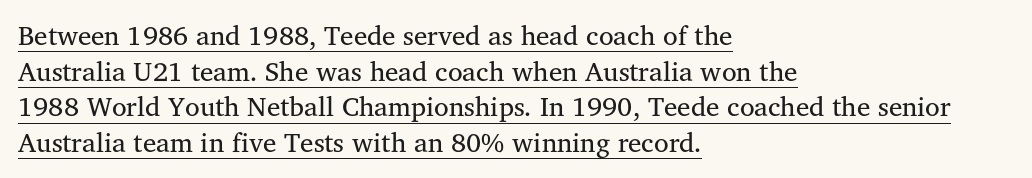
{"italic": "no", "bold": "no", "underline": "yes", "align": "left", "line_spacing": "normal", "line_spacing_ratio": 1.32, "letter_spacing": "normal", "letter_spacing_em": 0.0, "glyph_px": 27}
